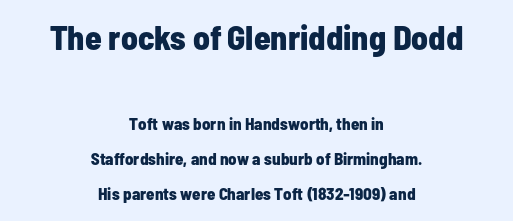
Q: Is the text bold? A: Yes.
Q: Is the text italic (slanted)? A: No, it is upright.
Q: Is the typeface a serif or a sans-serif typeface? A: Sans-serif.
Q: Is the text underlined? A: No.
Q: How is the paragraph aligned? A: Centered.
Q: Is the spacing between letters normal or unusually wide? A: Normal.
Q: Is the spacing between lines tight, normal or loose? A: Loose.
Q: Which block of text is set in a larger size, the first (top) or the second (bottom)? A: The first (top) one.
Q: Width (condensed, normal, or wide)? A: Condensed.
Q: Stroke contrast? A: Low.
Q: x-height? A: Medium.
Q: Monospaced? A: No.
